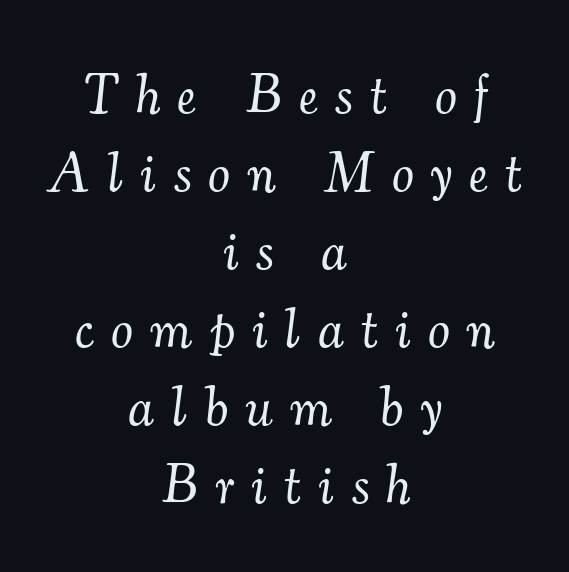
Q: Is the text bold? A: No.
Q: Is the text italic (slanted)? A: Yes, it leans right by about 7 degrees.
Q: Is the typeface a serif or a sans-serif typeface? A: Serif.
Q: Is the text underlined? A: No.
Q: How is the paragraph aligned? A: Centered.
Q: Is the spacing between letters normal or unusually wide? A: Unusually wide.
Q: Is the spacing between lines tight, normal or loose? A: Normal.
Q: Width (condensed, normal, or wide)? A: Normal.
Q: Stroke contrast? A: Medium.
Q: x-height? A: Small.
Q: Monospaced? A: No.
